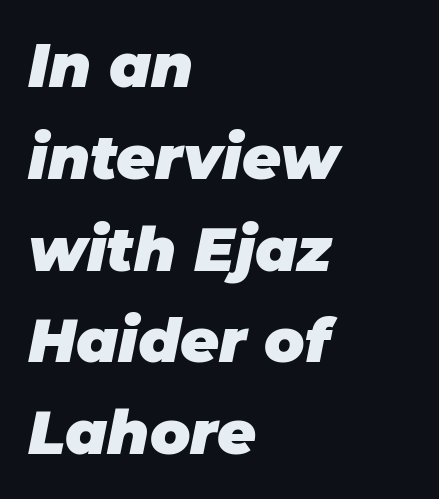
{"italic": "yes", "lean": "right", "slant_degrees": 11, "bold": "yes", "weight": "heavy", "width": "normal", "stroke_contrast": "low", "x_height": "large", "monospaced": "no", "underline": "no", "align": "left", "line_spacing": "normal", "line_spacing_ratio": 1.53, "letter_spacing": "normal", "letter_spacing_em": 0.0, "glyph_px": 60}
